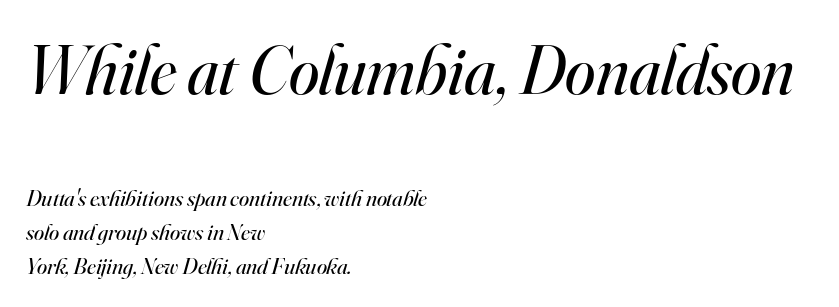
You could not count columns in this text — the font is proportionally spaced. A normal amount of white space separates one row of letters from the next. The weight would be labelled regular, book, light, or lighter still. Between these two stacked blocks, the higher one wins on size.
